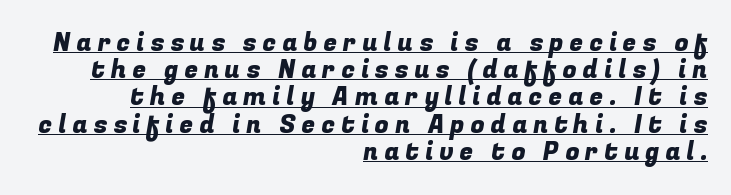
Q: Is the text underlined? A: Yes.
Q: How is the paragraph aligned? A: Right-aligned.
Q: Is the spacing between letters normal or unusually wide? A: Unusually wide.
Q: Is the spacing between lines tight, normal or loose? A: Tight.
